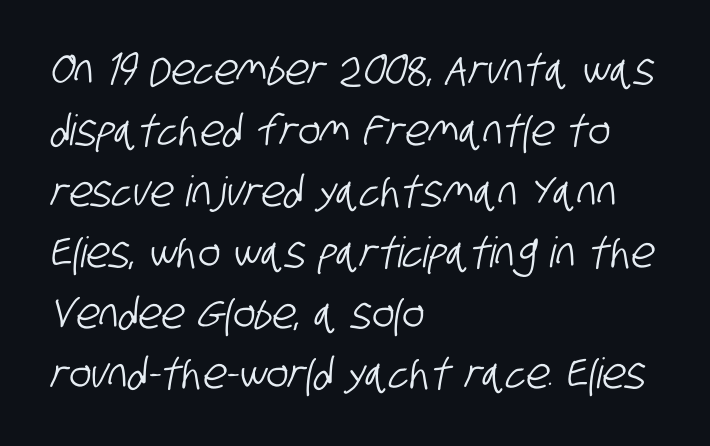
Q: Is the typeface a serif or a sans-serif typeface? A: Sans-serif.
Q: Is the text underlined? A: No.
Q: How is the paragraph aligned? A: Left-aligned.
Q: Is the spacing between letters normal or unusually wide? A: Normal.
Q: Is the spacing between lines tight, normal or loose? A: Normal.
Q: Width (condensed, normal, or wide)? A: Condensed.
Q: Stroke contrast? A: Low.
Q: x-height? A: Large.
Q: Monospaced? A: No.
